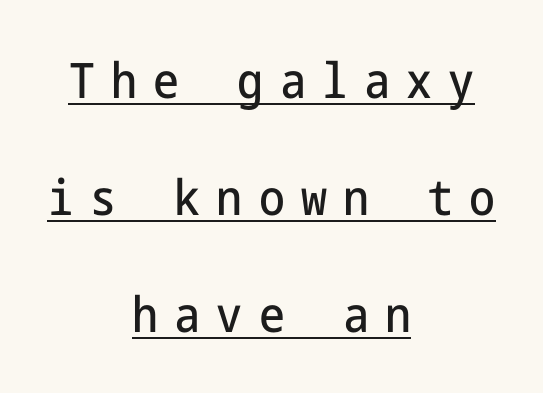
Decoration check: the copy is underlined. One-word summary of the alignment: center. Does the type have serifs? No, each stem ends abruptly. The horizontal fit of the characters is loose and conspicuously gappy.
